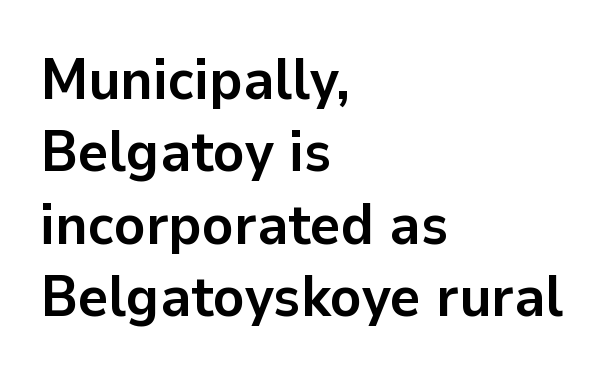
Baseline-to-baseline distance is the conventional proportion of letter height. Varying glyph widths throughout — classic text-font behaviour. Anything drawn beneath the words? Only blank space. Inter-character spacing is left at the font's built-in metrics.
